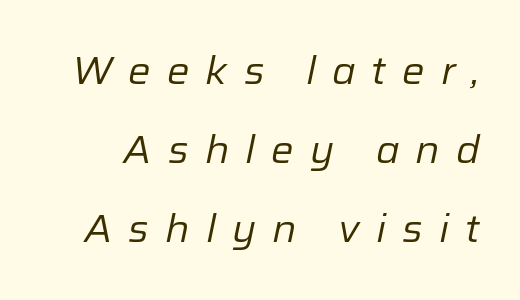
The whole block is typeset with a tilt. These lines are rendered in a variable-pitch font. This sample uses expanded letter spacing, leaving extra air between glyphs. Has an underline been added? It has not. Widely set lines give the paragraph a tall, airy silhouette.
